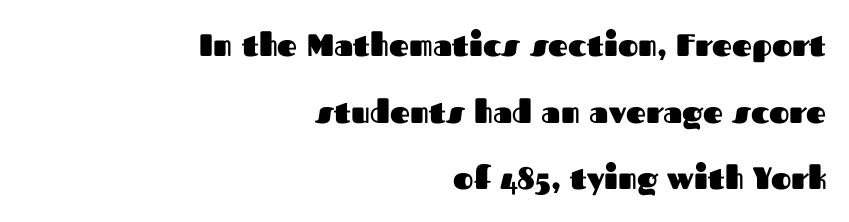
The image shows 31 px heavy sans-serif type, upright; set right-aligned, loose line spacing (2.15x), normal letter spacing, not underlined; medium stroke contrast and a medium x-height.
